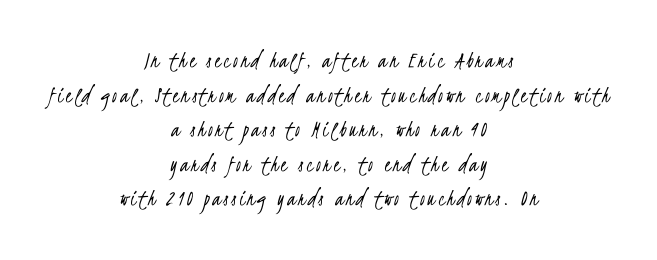
Q: Is the text bold? A: No.
Q: Is the text underlined? A: No.
Q: How is the paragraph aligned? A: Centered.
Q: Is the spacing between lines tight, normal or loose? A: Normal.
